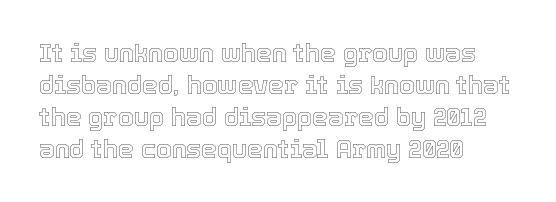
Summary of vertical rhythm: regular, with standard interline spacing. The string is rendered with underlining switched off. This rendering uses left alignment, leaving the right contour irregular. The lettering stays uniformly vertical, giving the passage a roman look. The horizontal fit of the characters is conventional and even.
